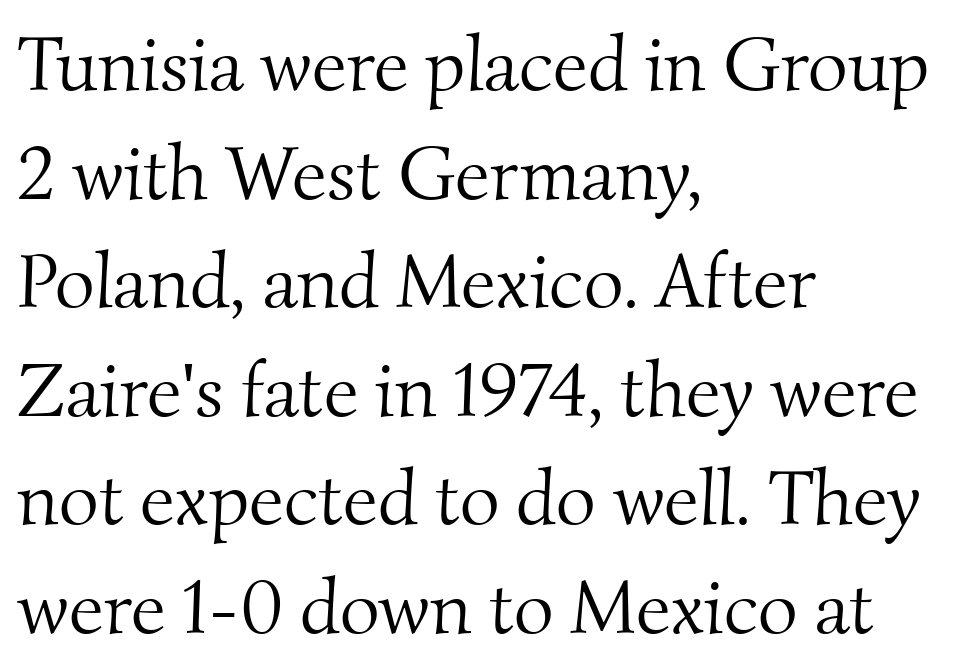
Q: Is the text bold? A: No.
Q: Is the typeface a serif or a sans-serif typeface? A: Serif.
Q: Is the text underlined? A: No.
Q: How is the paragraph aligned? A: Left-aligned.
Q: Is the spacing between letters normal or unusually wide? A: Normal.
Q: Is the spacing between lines tight, normal or loose? A: Normal.
Q: Width (condensed, normal, or wide)? A: Normal.
Q: Stroke contrast? A: Medium.
Q: x-height? A: Small.
Q: Monospaced? A: No.
